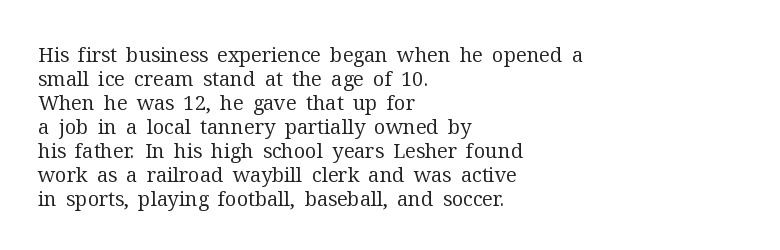
Descenders are the only things crossing below the line. Letters have the restrained weight of plain body copy at most. Where is the straight margin? On the left. Between one letter and the next there's only the usual sliver of space.
